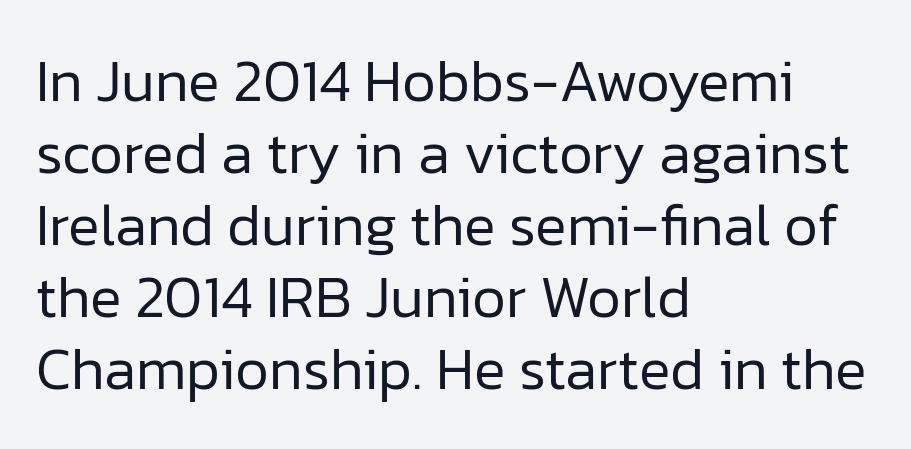
Nobody touched the tracking dial on this one. No extra ink here — the face is not bold. Does the type have serifs? No, each stem ends abruptly. Is there any slant? The stems are plumb.
